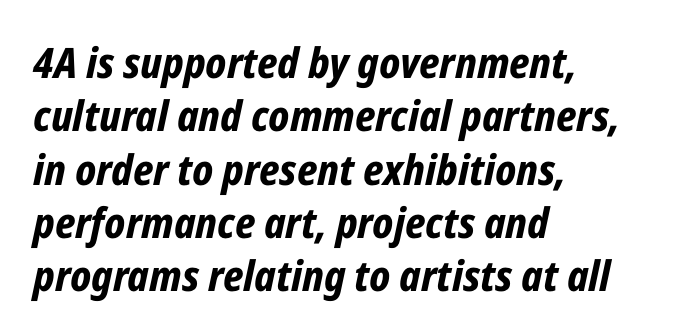
Q: Is the text bold? A: Yes.
Q: Is the text italic (slanted)? A: Yes, it leans right by about 12 degrees.
Q: Is the text underlined? A: No.
Q: How is the paragraph aligned? A: Left-aligned.
Q: Is the spacing between letters normal or unusually wide? A: Normal.
Q: Is the spacing between lines tight, normal or loose? A: Normal.
Q: Width (condensed, normal, or wide)? A: Condensed.
Q: Stroke contrast? A: Low.
Q: x-height? A: Medium.
Q: Monospaced? A: No.
